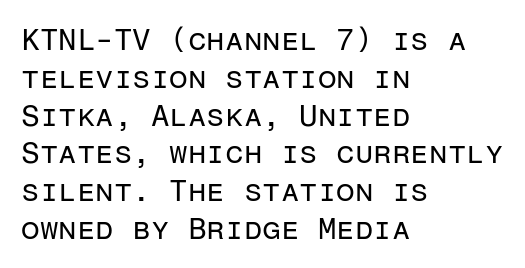
One glance says typical: line gaps are just what's usual. Every stem runs plumb, perpendicular to the baseline. Glyph-to-glyph distance matches everyday printed text. The rendering anchors every line to the left-hand side.
